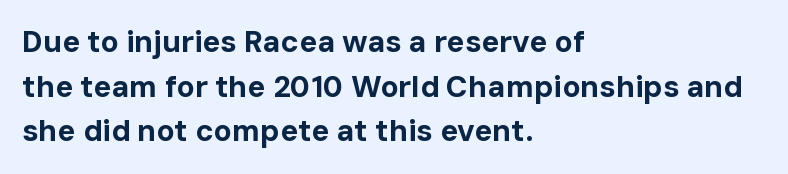
The passage shown is not underscored anywhere. In terms of weight, the rendering is a true, heavy bold. This rendering leaves character spacing at its baseline value. Character widths vary here, with narrow letters taking less room than wide ones.
